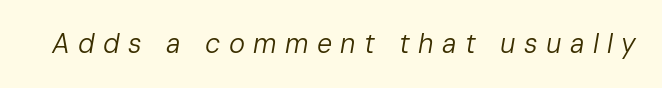
The image shows 27 px text type, italic (leaning right); set unusually wide letter spacing (+0.31 em), not underlined.
